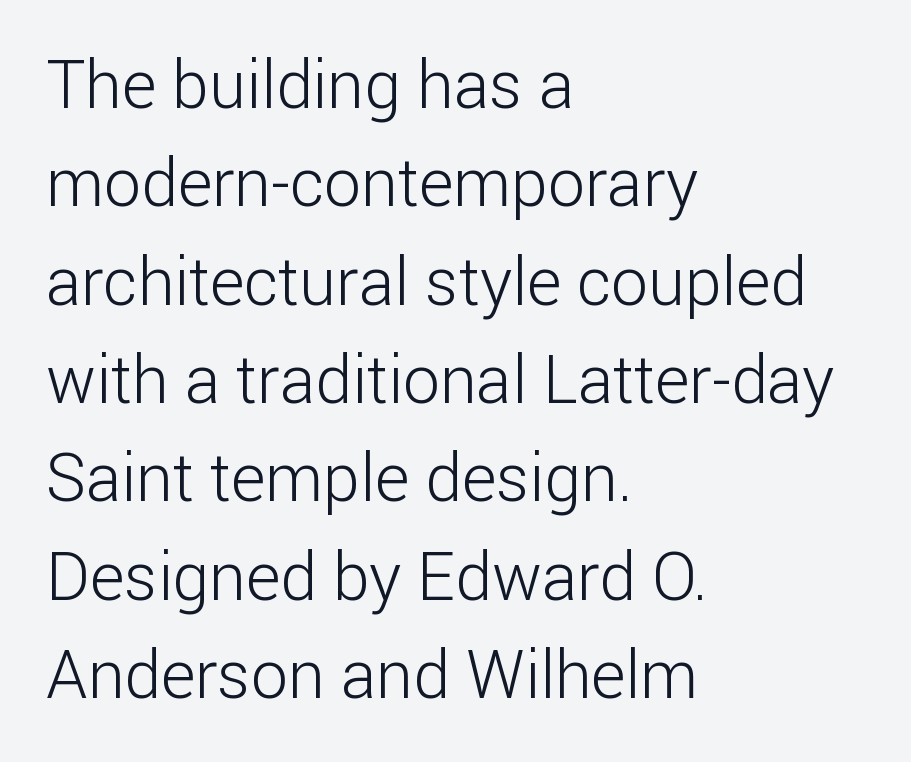
Q: Is the text bold? A: No.
Q: Is the text italic (slanted)? A: No, it is upright.
Q: Is the typeface a serif or a sans-serif typeface? A: Sans-serif.
Q: Is the text underlined? A: No.
Q: How is the paragraph aligned? A: Left-aligned.
Q: Is the spacing between letters normal or unusually wide? A: Normal.
Q: Is the spacing between lines tight, normal or loose? A: Normal.
Q: Width (condensed, normal, or wide)? A: Normal.
Q: Stroke contrast? A: Low.
Q: x-height? A: Medium.
Q: Monospaced? A: No.
